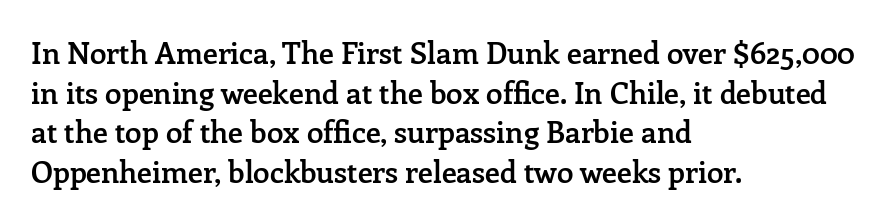
The image shows 30 px semibold serif type, upright; set left-aligned, normal line spacing (1.32x), normal letter spacing, not underlined; low stroke contrast and a medium x-height.
